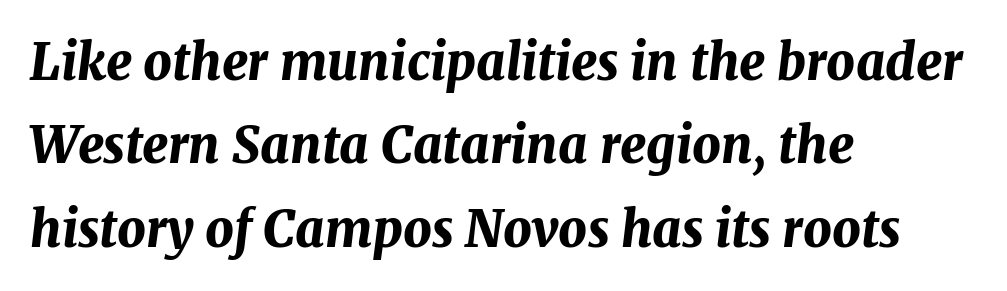
Q: Is the text bold? A: Yes.
Q: Is the text italic (slanted)? A: Yes, it leans right by about 7 degrees.
Q: Is the text underlined? A: No.
Q: How is the paragraph aligned? A: Left-aligned.
Q: Is the spacing between letters normal or unusually wide? A: Normal.
Q: Is the spacing between lines tight, normal or loose? A: Normal.
Q: Width (condensed, normal, or wide)? A: Normal.
Q: Stroke contrast? A: Medium.
Q: x-height? A: Medium.
Q: Monospaced? A: No.
